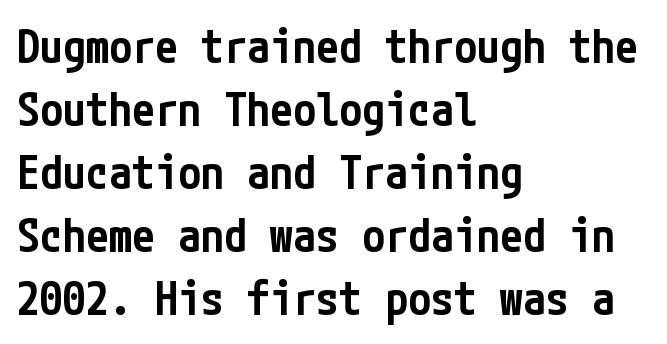
{"serif": "no", "italic": "no", "bold": "semi", "weight": "semibold", "width": "condensed", "stroke_contrast": "low", "x_height": "medium", "underline": "no", "align": "left", "line_spacing": "normal", "line_spacing_ratio": 1.37, "letter_spacing": "normal", "letter_spacing_em": 0.0, "glyph_px": 46}
